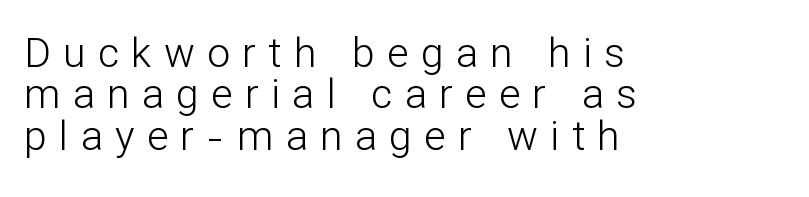
Q: Is the text bold? A: No.
Q: Is the text italic (slanted)? A: No, it is upright.
Q: Is the typeface a serif or a sans-serif typeface? A: Sans-serif.
Q: Is the text underlined? A: No.
Q: How is the paragraph aligned? A: Left-aligned.
Q: Is the spacing between letters normal or unusually wide? A: Unusually wide.
Q: Is the spacing between lines tight, normal or loose? A: Tight.
Q: Width (condensed, normal, or wide)? A: Normal.
Q: Stroke contrast? A: Low.
Q: x-height? A: Medium.
Q: Monospaced? A: No.
